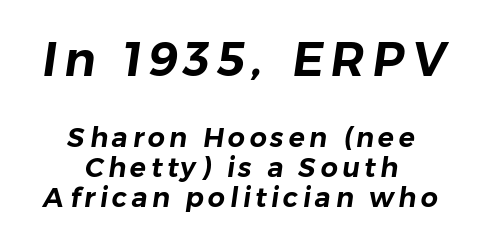
{"serif": "no", "width": "normal", "stroke_contrast": "low", "x_height": "medium", "monospaced": "no", "underline": "no", "align": "center", "line_spacing": "tight", "line_spacing_ratio": 1.11, "larger_block": "first", "size_ratio": 1.74, "glyph_px": 47}
